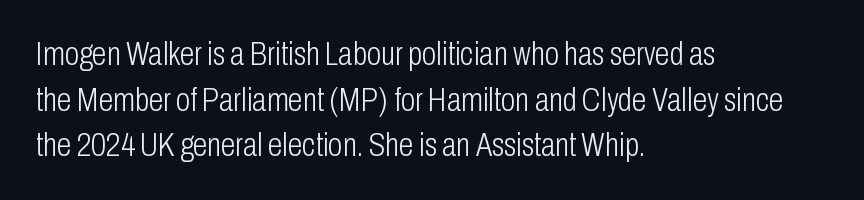
{"serif": "no", "italic": "no", "bold": "no", "weight": "light", "width": "condensed", "stroke_contrast": "low", "x_height": "medium", "monospaced": "no", "underline": "no", "align": "left", "line_spacing": "normal", "line_spacing_ratio": 1.38, "letter_spacing": "normal", "letter_spacing_em": 0.0, "glyph_px": 33}
